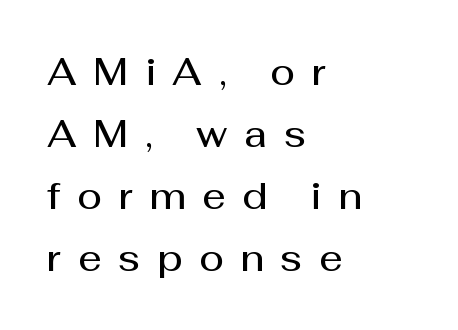
The image shows 37 px semibold sans-serif type, upright; set left-aligned, normal line spacing (1.68x), unusually wide letter spacing (+0.45 em), not underlined; medium stroke contrast and a medium x-height.
